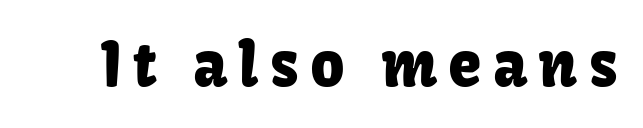
The image shows 60 px sans-serif type, upright; set not underlined; low stroke contrast and a medium x-height.
